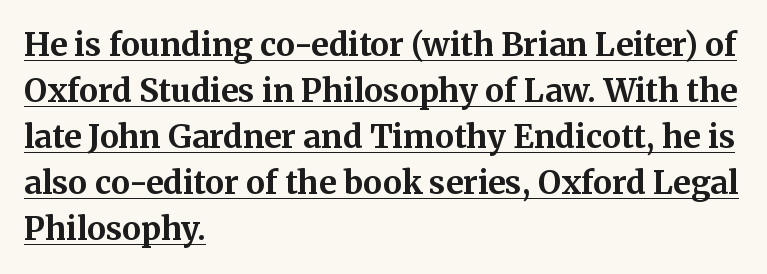
{"serif": "yes", "italic": "no", "bold": "yes", "weight": "bold", "width": "normal", "stroke_contrast": "medium", "x_height": "medium", "monospaced": "no", "underline": "yes", "align": "left", "line_spacing": "normal", "line_spacing_ratio": 1.44, "letter_spacing": "normal", "letter_spacing_em": 0.0, "glyph_px": 32}
